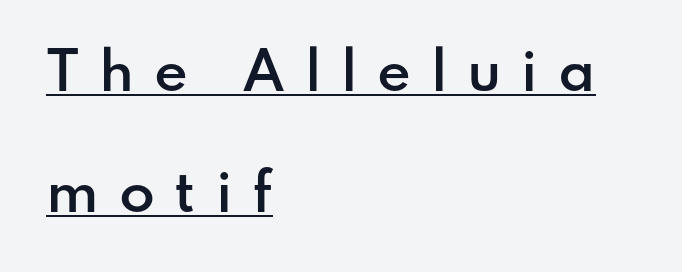
The image shows 52 px semibold sans-serif type, upright; set left-aligned, loose line spacing (2.32x), unusually wide letter spacing (+0.38 em), underlined; low stroke contrast and a small x-height.
